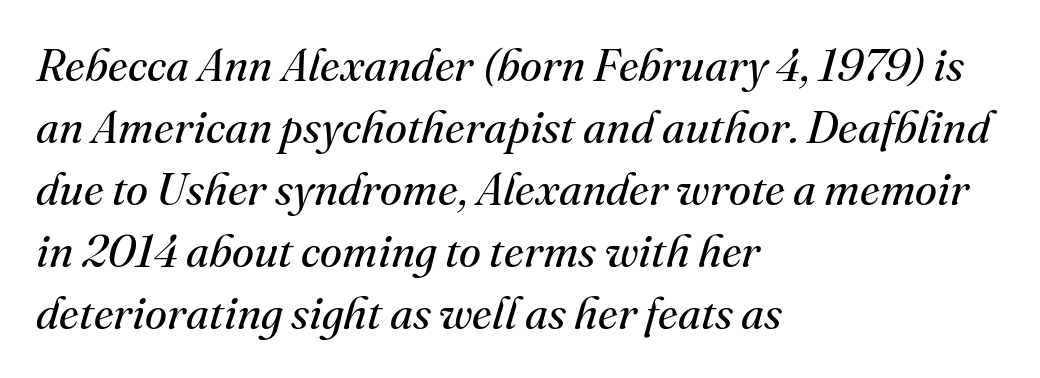
{"serif": "yes", "italic": "yes", "lean": "right", "slant_degrees": 16, "bold": "no", "weight": "regular", "width": "normal", "stroke_contrast": "medium", "x_height": "small", "monospaced": "no", "underline": "no", "align": "left", "line_spacing": "normal", "line_spacing_ratio": 1.38, "letter_spacing": "normal", "letter_spacing_em": 0.0, "glyph_px": 45}
